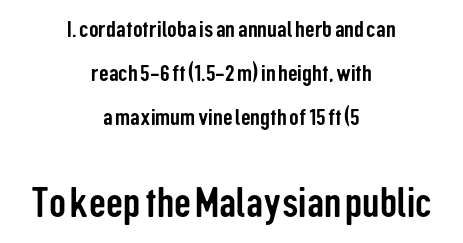
The image shows 42 px condensed sans-serif type, upright; set centered, line spacing 1.83x, normal letter spacing, not underlined; the second (bottom) block is 1.75x larger; low stroke contrast and a medium x-height.
